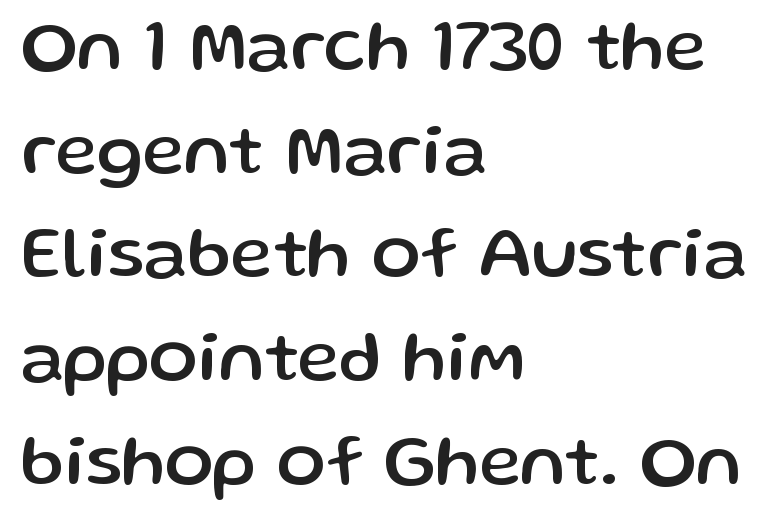
{"serif": "no", "italic": "no", "width": "normal", "stroke_contrast": "low", "x_height": "medium", "monospaced": "no", "underline": "no", "align": "left", "line_spacing": "normal", "line_spacing_ratio": 1.44, "letter_spacing": "normal", "letter_spacing_em": 0.0, "glyph_px": 72}
